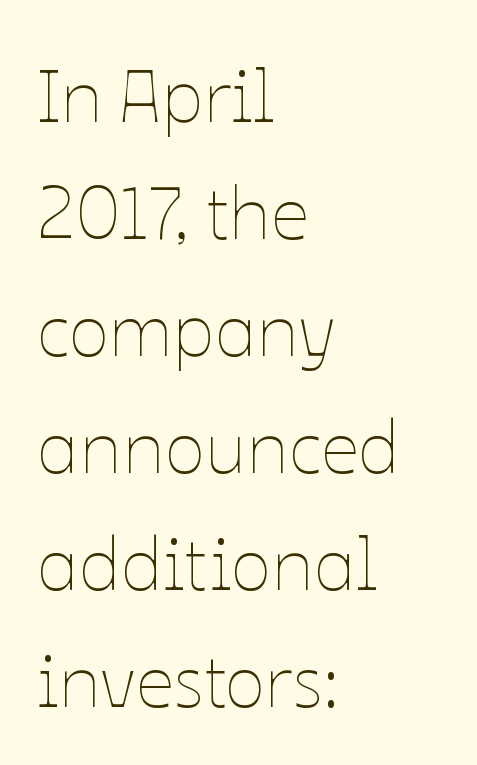
Q: Is the text bold? A: No.
Q: Is the text italic (slanted)? A: No, it is upright.
Q: Is the text underlined? A: No.
Q: How is the paragraph aligned? A: Left-aligned.
Q: Is the spacing between letters normal or unusually wide? A: Normal.
Q: Is the spacing between lines tight, normal or loose? A: Normal.
Q: Width (condensed, normal, or wide)? A: Normal.
Q: Stroke contrast? A: Low.
Q: x-height? A: Medium.
Q: Monospaced? A: No.
